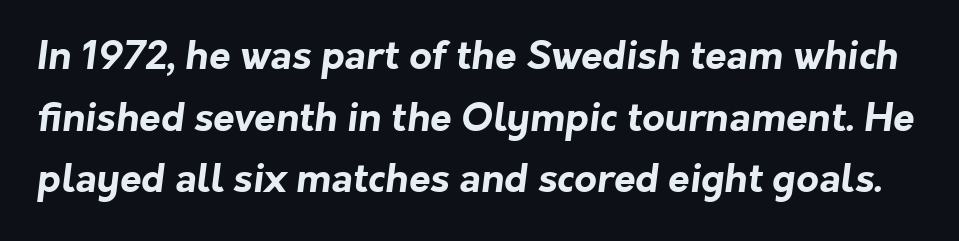
{"serif": "no", "bold": "yes", "weight": "bold", "width": "normal", "stroke_contrast": "low", "x_height": "medium", "monospaced": "no", "underline": "no", "line_spacing": "normal", "line_spacing_ratio": 1.58, "letter_spacing": "normal", "letter_spacing_em": 0.0, "glyph_px": 39}
